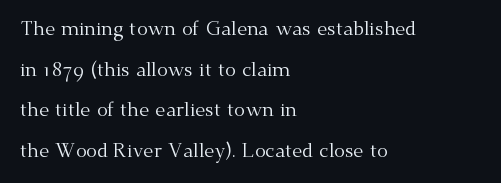
The image shows 20 px text type, upright; set left-aligned, loose line spacing (2.03x), normal letter spacing, not underlined.
